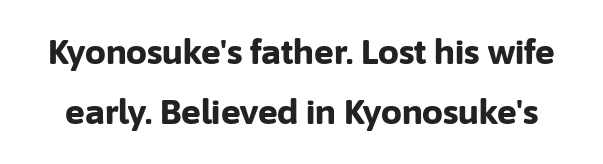
The image shows 33 px bold sans-serif type, upright; set line spacing 1.81x, normal letter spacing, not underlined; low stroke contrast and a medium x-height.
